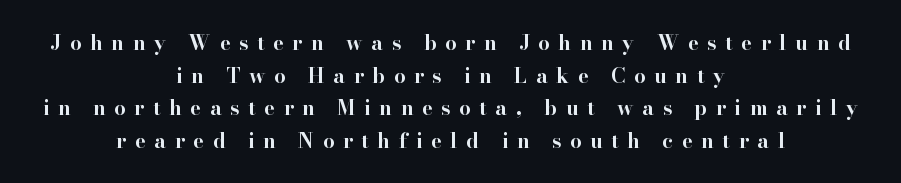
Q: Is the text bold? A: Yes.
Q: Is the text italic (slanted)? A: No, it is upright.
Q: Is the text underlined? A: No.
Q: How is the paragraph aligned? A: Centered.
Q: Is the spacing between letters normal or unusually wide? A: Unusually wide.
Q: Is the spacing between lines tight, normal or loose? A: Normal.
